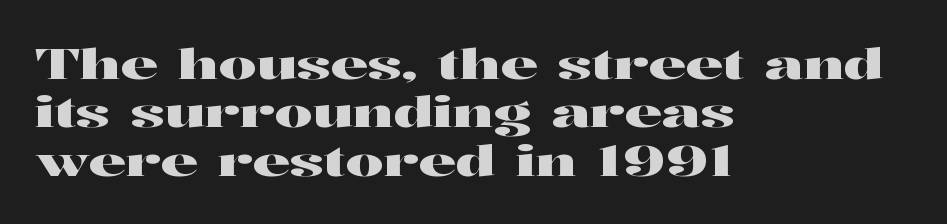
The vertical gap from one line to the next is small. Glyph-to-glyph distance matches everyday printed text. Spacing verdict: proportional, widths tailored to each character. Font category for this specimen: serif. Does the copy run flush right? No — it runs flush left.
